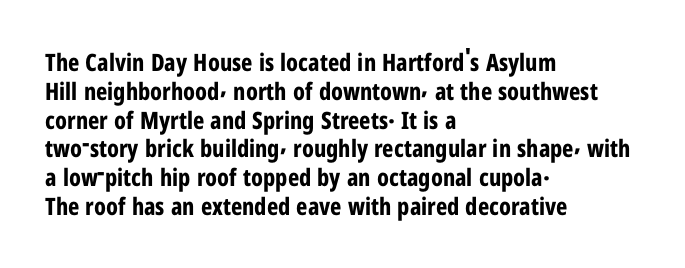
{"italic": "no", "bold": "yes", "underline": "no", "align": "left", "line_spacing_ratio": 1.2, "letter_spacing": "normal", "letter_spacing_em": 0.0, "glyph_px": 24}
